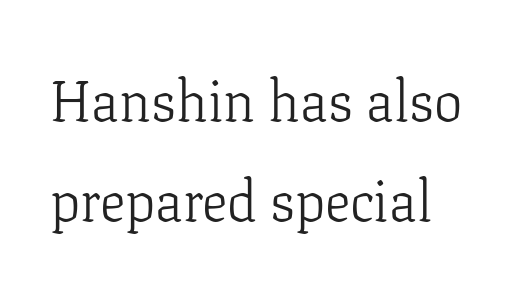
{"serif": "yes", "italic": "no", "bold": "no", "weight": "light", "width": "normal", "stroke_contrast": "low", "x_height": "medium", "monospaced": "no", "underline": "no", "line_spacing_ratio": 1.75, "letter_spacing": "normal", "letter_spacing_em": 0.0, "glyph_px": 57}
